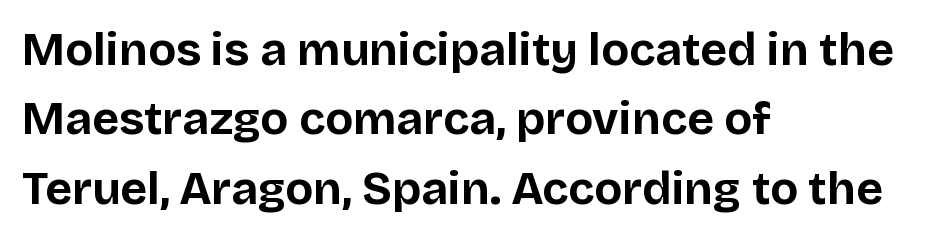
Q: Is the text bold? A: Yes.
Q: Is the text italic (slanted)? A: No, it is upright.
Q: Is the typeface a serif or a sans-serif typeface? A: Sans-serif.
Q: Is the text underlined? A: No.
Q: How is the paragraph aligned? A: Left-aligned.
Q: Is the spacing between letters normal or unusually wide? A: Normal.
Q: Is the spacing between lines tight, normal or loose? A: Normal.
Q: Width (condensed, normal, or wide)? A: Normal.
Q: Stroke contrast? A: Low.
Q: x-height? A: Large.
Q: Monospaced? A: No.
